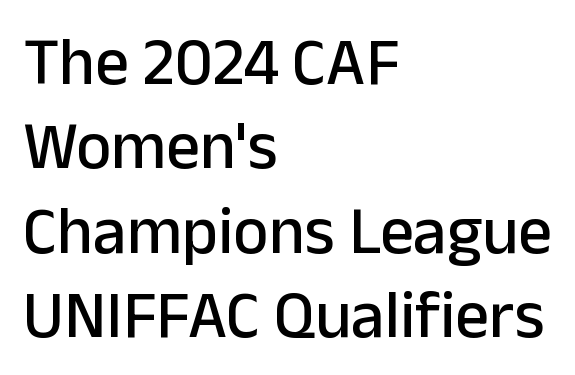
Q: Is the text italic (slanted)? A: No, it is upright.
Q: Is the typeface a serif or a sans-serif typeface? A: Sans-serif.
Q: Is the text underlined? A: No.
Q: How is the paragraph aligned? A: Left-aligned.
Q: Is the spacing between letters normal or unusually wide? A: Normal.
Q: Is the spacing between lines tight, normal or loose? A: Normal.
Q: Width (condensed, normal, or wide)? A: Normal.
Q: Stroke contrast? A: Low.
Q: x-height? A: Medium.
Q: Monospaced? A: No.
